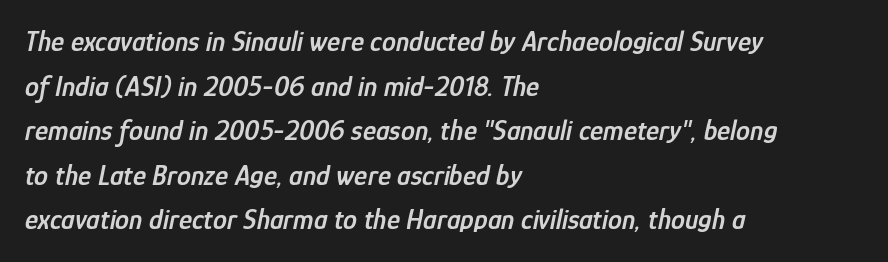
{"italic": "yes", "lean": "right", "slant_degrees": 12, "bold": "semi", "weight": "semibold", "width": "condensed", "stroke_contrast": "low", "x_height": "medium", "monospaced": "no", "underline": "no", "align": "left", "line_spacing": "normal", "line_spacing_ratio": 1.59, "letter_spacing": "normal", "letter_spacing_em": 0.0, "glyph_px": 28}
